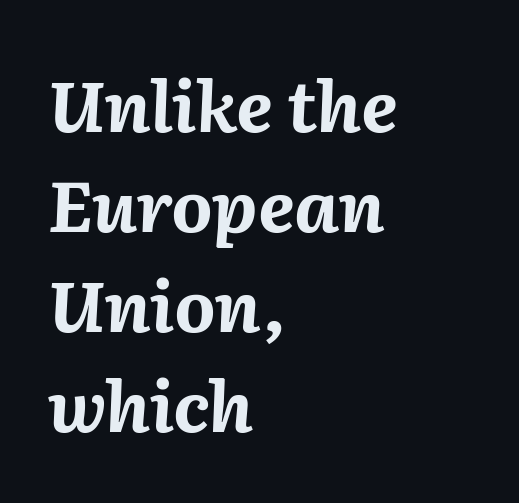
What weight is shown? A full bold with thick strokes. The letters sit at their default tracking, neither squeezed nor spread. A classic flush-left, rag-right setting is used for this passage. This rendering features lettering with no underline.
